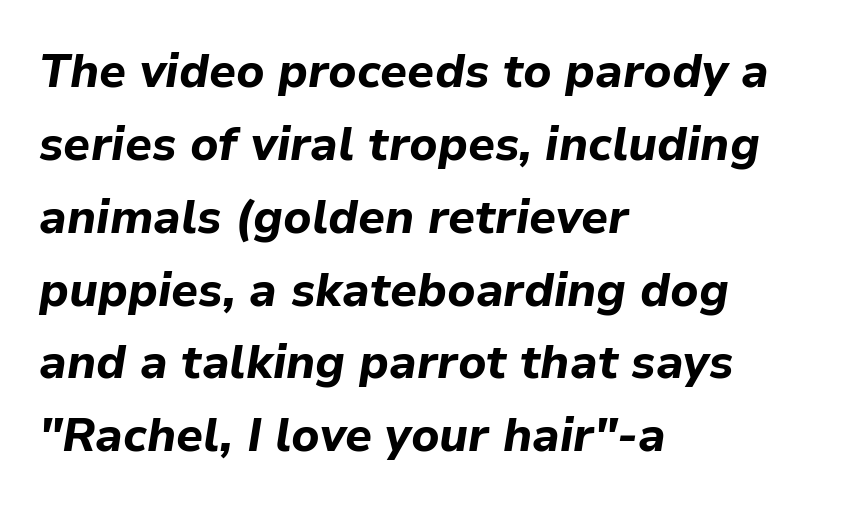
{"italic": "yes", "lean": "right", "slant_degrees": 9, "bold": "yes", "weight": "bold", "width": "normal", "stroke_contrast": "low", "x_height": "medium", "monospaced": "no", "underline": "no", "align": "left", "line_spacing": "normal", "line_spacing_ratio": 1.55, "letter_spacing": "normal", "letter_spacing_em": 0.0, "glyph_px": 47}
